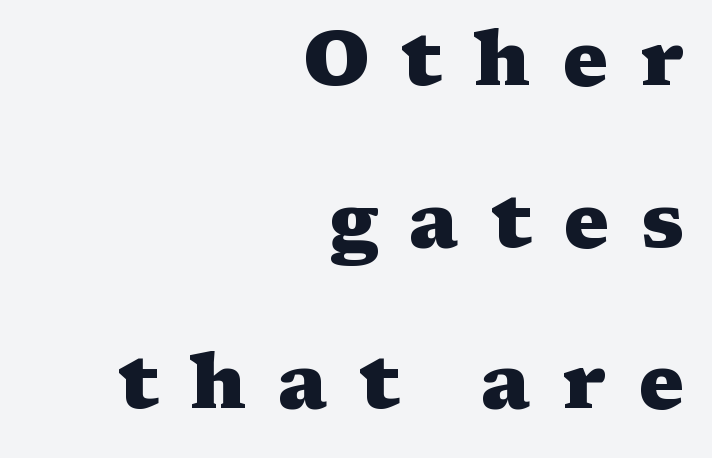
Q: Is the text bold? A: Yes.
Q: Is the text italic (slanted)? A: No, it is upright.
Q: Is the typeface a serif or a sans-serif typeface? A: Serif.
Q: Is the text underlined? A: No.
Q: How is the paragraph aligned? A: Right-aligned.
Q: Is the spacing between letters normal or unusually wide? A: Unusually wide.
Q: Is the spacing between lines tight, normal or loose? A: Loose.
Q: Width (condensed, normal, or wide)? A: Wide.
Q: Stroke contrast? A: Medium.
Q: x-height? A: Medium.
Q: Monospaced? A: No.
